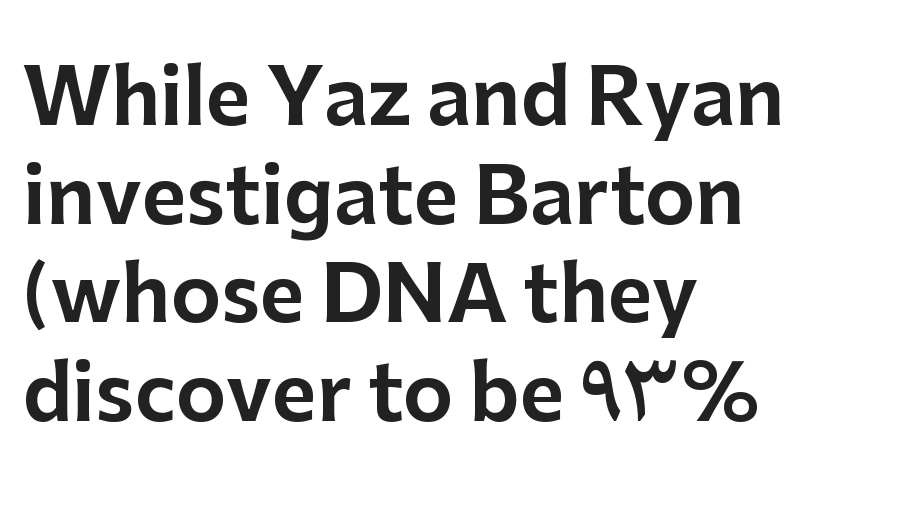
This sample uses a sans-serif face. Descenders hang freely into open space. This is the regular roman posture of the typeface. These lines are rendered in a variable-pitch font. This rendering uses left alignment, leaving the right contour irregular. You could call the tracking neutral — neither tight nor loose.
